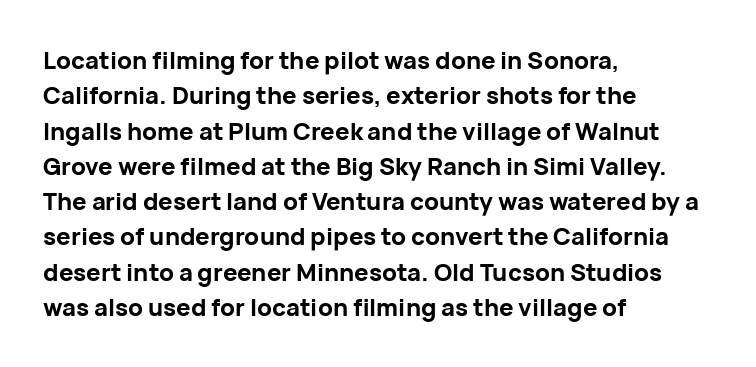
{"italic": "no", "bold": "yes", "underline": "no", "align": "left", "line_spacing": "normal", "line_spacing_ratio": 1.47, "letter_spacing": "normal", "letter_spacing_em": 0.0, "glyph_px": 24}
